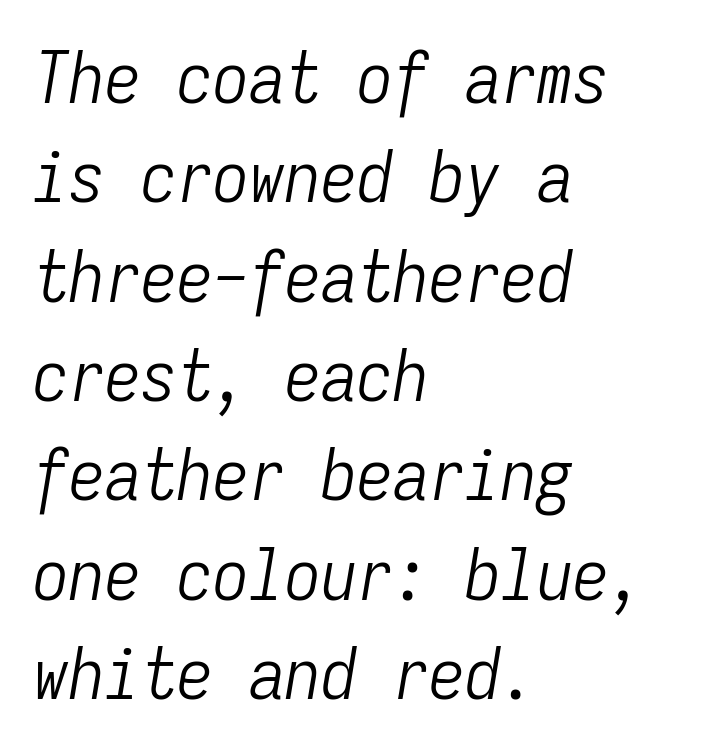
Q: Is the text bold? A: No.
Q: Is the text italic (slanted)? A: Yes, it leans right by about 9 degrees.
Q: Is the text underlined? A: No.
Q: How is the paragraph aligned? A: Left-aligned.
Q: Is the spacing between letters normal or unusually wide? A: Normal.
Q: Is the spacing between lines tight, normal or loose? A: Normal.
Q: Width (condensed, normal, or wide)? A: Condensed.
Q: Stroke contrast? A: Low.
Q: x-height? A: Medium.
Q: Monospaced? A: Yes.
